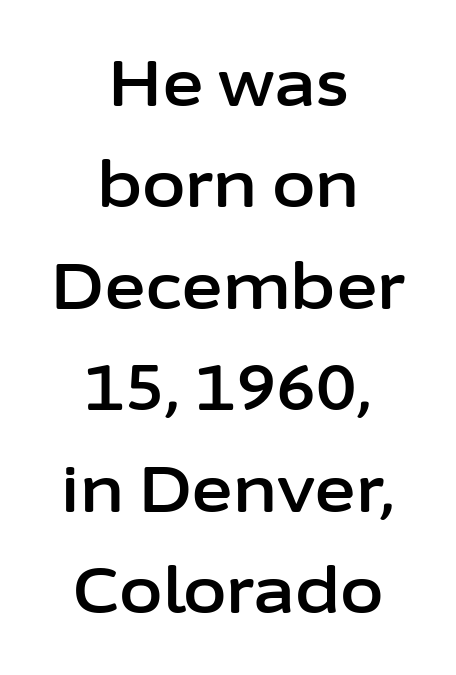
Baseline-to-baseline distance is the conventional proportion of letter height. The letters sit at their default tracking, neither squeezed nor spread. Has an underline been added? It has not. The type sits square on the baseline with zero lean. The passage shown is typed in a proportional face where columns would drift.
